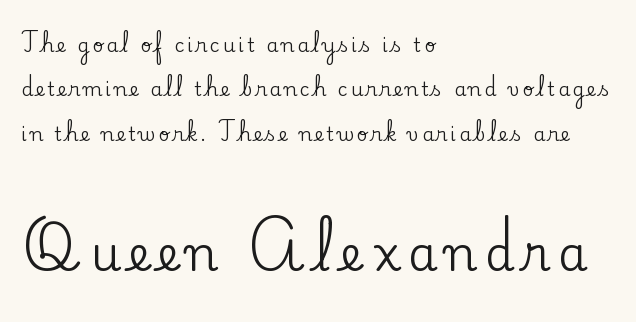
The passage shown is typed in a proportional face where columns would drift. I'd call this a serif setting — the letters wear small feet. Two sizes are in play, and the larger belongs to the second block. Bare-footed words on every line. Do the letters lean? They stand straight. Loosely led — the rows are spread out.
